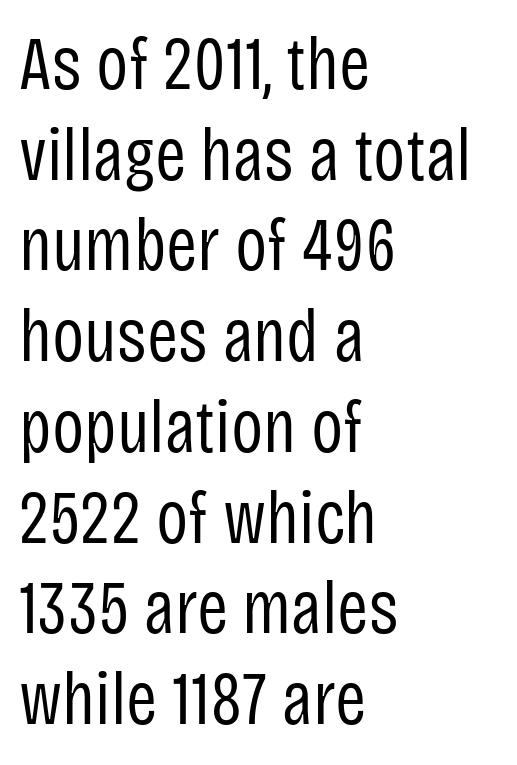
Typeset ragged right — the left edge is the straight one. If you drew a line through each stem, it would be perfectly vertical. The type is set solid horizontally, with unmodified tracking. The passage shown is typed in a proportional face where columns would drift.
